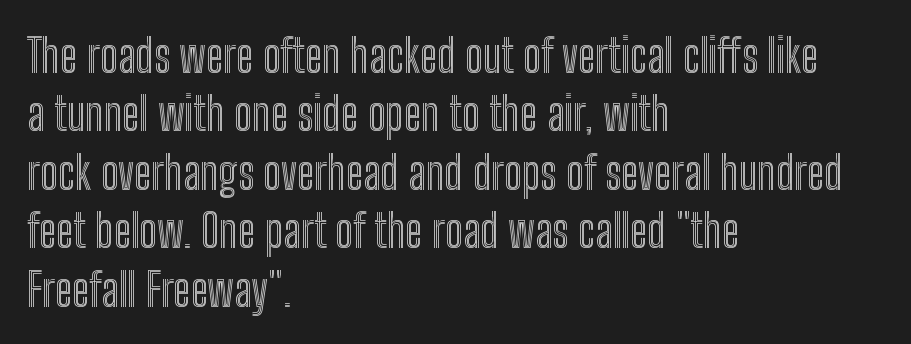
This sample uses an upright cut, with every glyph sitting square on the baseline. The vertical gap from one line to the next is medium. The tracking reads as untouched default to a designer's eye. Anything drawn beneath the words? Only blank space. Think of a printed novel: that variable character pitch is what you see here. In CSS terms this would be text-align: left.
